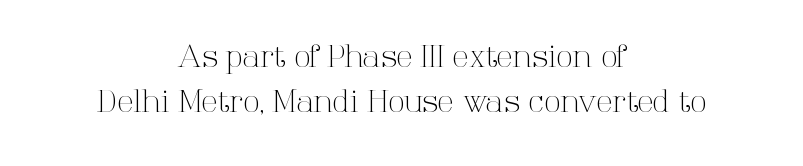
The image shows 30 px light serif type, upright; set centered, normal line spacing (1.51x), normal letter spacing, not underlined; high stroke contrast and a medium x-height.
